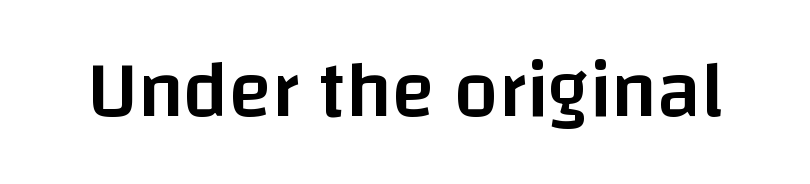
The image shows 79 px semibold sans-serif type, upright; set normal letter spacing, not underlined; low stroke contrast and a large x-height.
